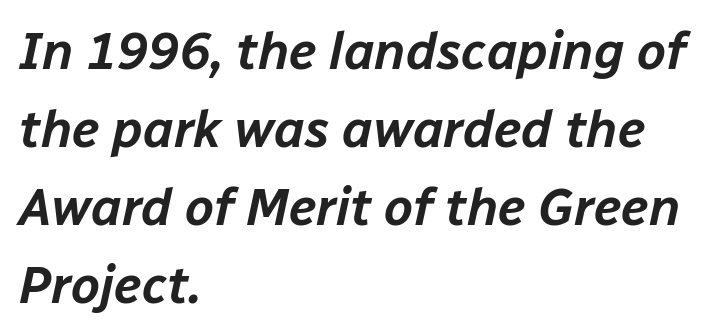
{"italic": "yes", "lean": "right", "slant_degrees": 12, "width": "normal", "stroke_contrast": "low", "x_height": "medium", "monospaced": "no", "underline": "no", "align": "left", "line_spacing": "normal", "line_spacing_ratio": 1.5, "letter_spacing": "normal", "letter_spacing_em": 0.0, "glyph_px": 52}
